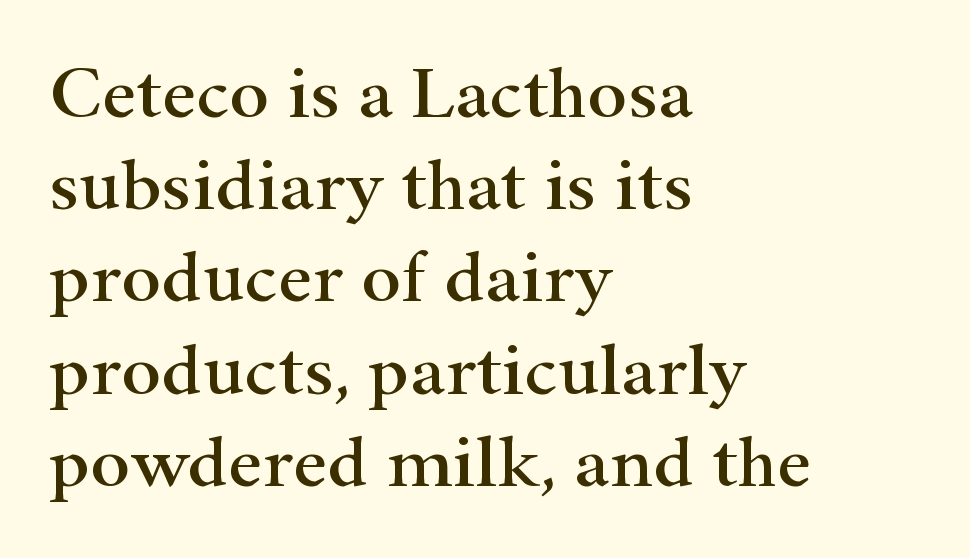
Q: Is the text italic (slanted)? A: No, it is upright.
Q: Is the typeface a serif or a sans-serif typeface? A: Serif.
Q: Is the text underlined? A: No.
Q: How is the paragraph aligned? A: Left-aligned.
Q: Is the spacing between letters normal or unusually wide? A: Normal.
Q: Width (condensed, normal, or wide)? A: Wide.
Q: Stroke contrast? A: High.
Q: x-height? A: Small.
Q: Monospaced? A: No.
